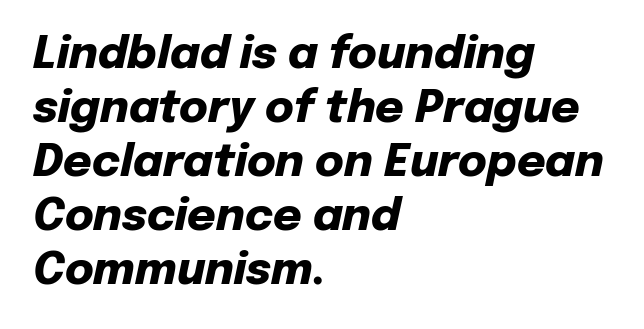
Q: Is the text bold? A: Yes.
Q: Is the text italic (slanted)? A: Yes, it leans right by about 12 degrees.
Q: Is the text underlined? A: No.
Q: How is the paragraph aligned? A: Left-aligned.
Q: Is the spacing between letters normal or unusually wide? A: Normal.
Q: Width (condensed, normal, or wide)? A: Normal.
Q: Stroke contrast? A: Low.
Q: x-height? A: Medium.
Q: Monospaced? A: No.
